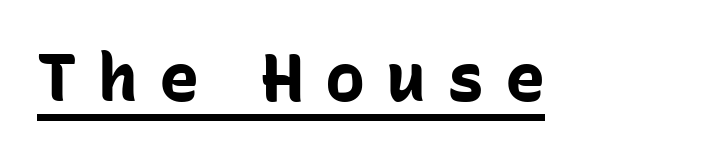
The image shows 67 px bold sans-serif type, upright; set unusually wide letter spacing (+0.31 em), underlined; low stroke contrast and a medium x-height.
